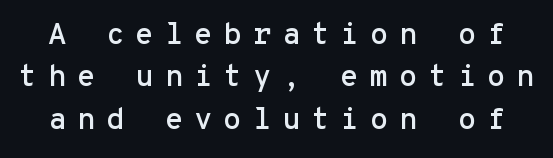
The image shows 30 px sans-serif type, upright, monospaced; set normal line spacing (1.41x), unusually wide letter spacing (+0.36 em), not underlined; low stroke contrast and a medium x-height.
